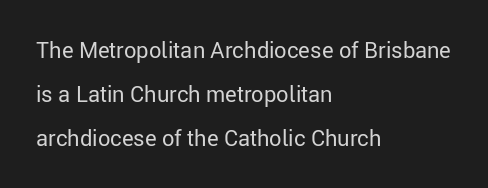
This block would shrink considerably if given ordinary leading; it's expanded now. Tracking here is standard; glyphs follow each other at the usual distance. The passage shown is not bold in any degree. When letters stand straight like this, we call the style roman or upright. Line starts are locked; line ends wander. Descender tails drop into unmarked territory.
